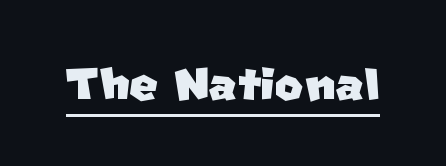
{"serif": "no", "width": "normal", "stroke_contrast": "low", "x_height": "large", "monospaced": "no", "underline": "yes", "letter_spacing": "normal", "letter_spacing_em": 0.0, "glyph_px": 61}
